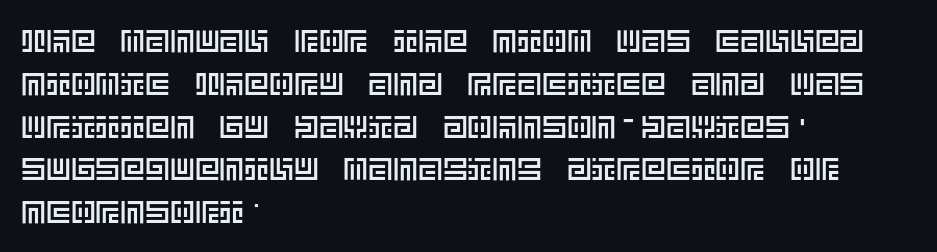
Q: Is the text italic (slanted)? A: No, it is upright.
Q: Is the text underlined? A: No.
Q: How is the paragraph aligned? A: Left-aligned.
Q: Is the spacing between letters normal or unusually wide? A: Normal.
Q: Is the spacing between lines tight, normal or loose? A: Normal.
Q: Width (condensed, normal, or wide)? A: Normal.
Q: x-height? A: Large.
